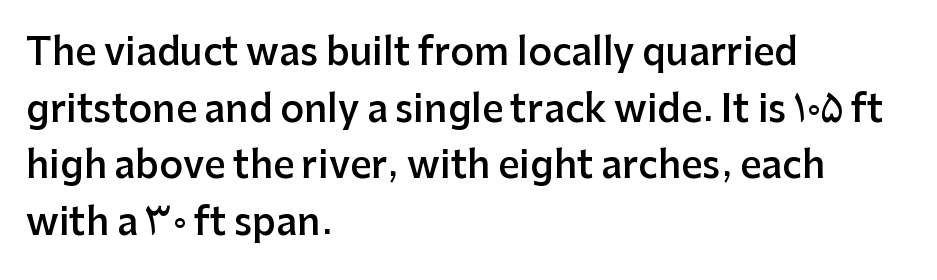
Q: Is the text bold? A: Semi-bold.
Q: Is the text italic (slanted)? A: No, it is upright.
Q: Is the typeface a serif or a sans-serif typeface? A: Sans-serif.
Q: Is the text underlined? A: No.
Q: How is the paragraph aligned? A: Left-aligned.
Q: Is the spacing between letters normal or unusually wide? A: Normal.
Q: Is the spacing between lines tight, normal or loose? A: Normal.
Q: Width (condensed, normal, or wide)? A: Normal.
Q: Stroke contrast? A: Low.
Q: x-height? A: Medium.
Q: Monospaced? A: No.
